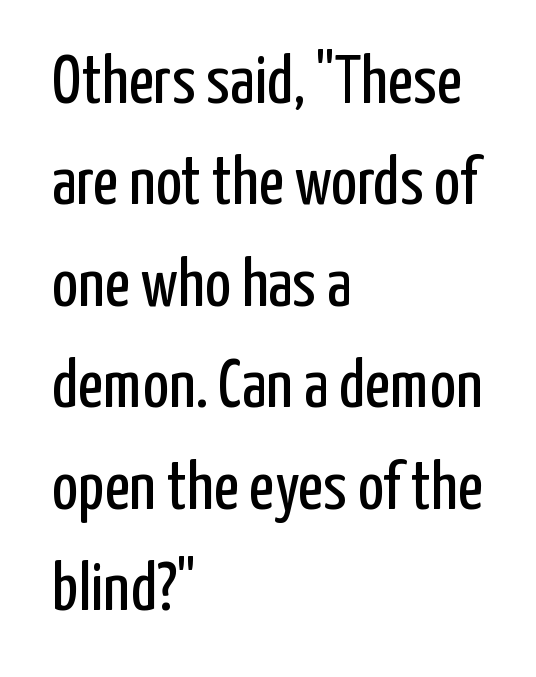
Q: Is the text bold? A: No.
Q: Is the text italic (slanted)? A: No, it is upright.
Q: Is the typeface a serif or a sans-serif typeface? A: Sans-serif.
Q: Is the text underlined? A: No.
Q: How is the paragraph aligned? A: Left-aligned.
Q: Is the spacing between letters normal or unusually wide? A: Normal.
Q: Is the spacing between lines tight, normal or loose? A: Normal.
Q: Width (condensed, normal, or wide)? A: Condensed.
Q: Stroke contrast? A: Low.
Q: x-height? A: Medium.
Q: Monospaced? A: No.
